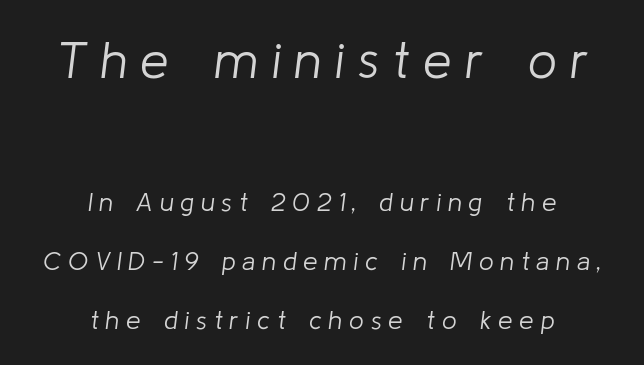
Q: Is the text bold? A: No.
Q: Is the text italic (slanted)? A: Yes, it leans right by about 8 degrees.
Q: Is the text underlined? A: No.
Q: How is the paragraph aligned? A: Centered.
Q: Is the spacing between letters normal or unusually wide? A: Unusually wide.
Q: Is the spacing between lines tight, normal or loose? A: Loose.
Q: Which block of text is set in a larger size, the first (top) or the second (bottom)? A: The first (top) one.
Q: Width (condensed, normal, or wide)? A: Normal.
Q: Stroke contrast? A: Low.
Q: x-height? A: Medium.
Q: Monospaced? A: No.
